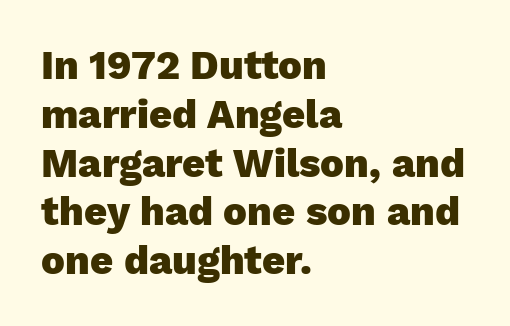
Q: Is the text bold? A: Yes.
Q: Is the text italic (slanted)? A: No, it is upright.
Q: Is the typeface a serif or a sans-serif typeface? A: Sans-serif.
Q: Is the text underlined? A: No.
Q: How is the paragraph aligned? A: Left-aligned.
Q: Is the spacing between letters normal or unusually wide? A: Normal.
Q: Width (condensed, normal, or wide)? A: Normal.
Q: Stroke contrast? A: Low.
Q: x-height? A: Medium.
Q: Monospaced? A: No.
